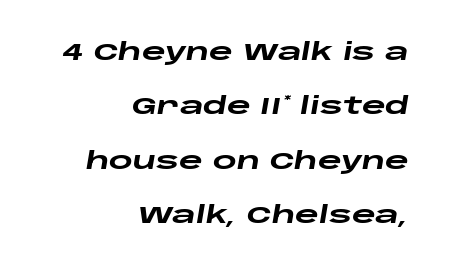
{"italic": "yes", "lean": "right", "slant_degrees": 10, "bold": "yes", "underline": "no", "align": "right", "line_spacing": "loose", "line_spacing_ratio": 2.36, "letter_spacing": "normal", "letter_spacing_em": 0.0, "glyph_px": 23}
